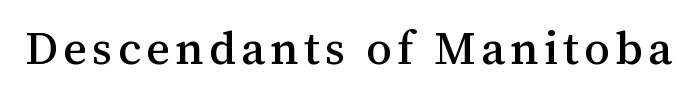
Q: Is the text italic (slanted)? A: No, it is upright.
Q: Is the typeface a serif or a sans-serif typeface? A: Serif.
Q: Is the text underlined? A: No.
Q: Width (condensed, normal, or wide)? A: Normal.
Q: Stroke contrast? A: Medium.
Q: x-height? A: Medium.
Q: Monospaced? A: No.
